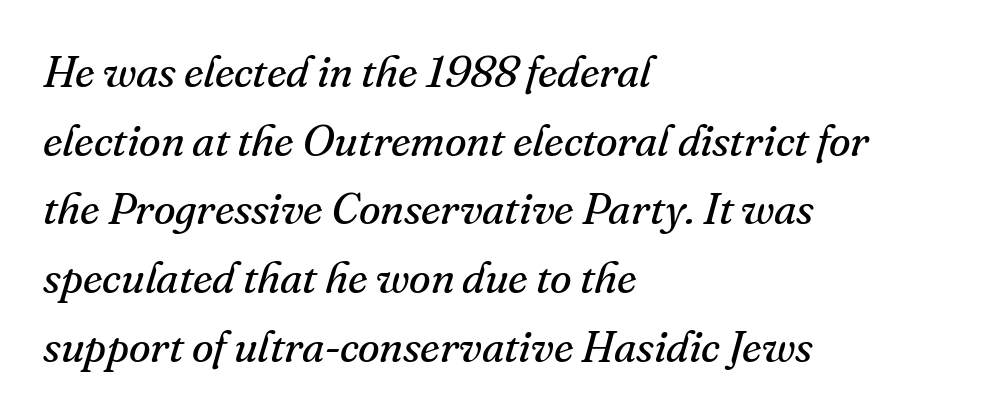
Note: serifs present on the glyphs. Words float on clear page, feet unadorned. The vertical gap from one line to the next is medium. Is the letter spacing exaggerated? No — it looks like the ordinary default. The text carries the slant typical of an italic or oblique font.
